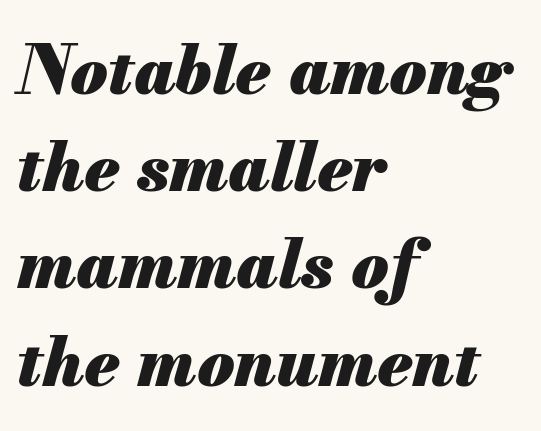
{"italic": "yes", "lean": "right", "slant_degrees": 13, "bold": "yes", "weight": "heavy", "width": "normal", "stroke_contrast": "medium", "x_height": "small", "monospaced": "no", "underline": "no", "align": "left", "line_spacing": "normal", "line_spacing_ratio": 1.43, "letter_spacing": "normal", "letter_spacing_em": 0.0, "glyph_px": 68}
